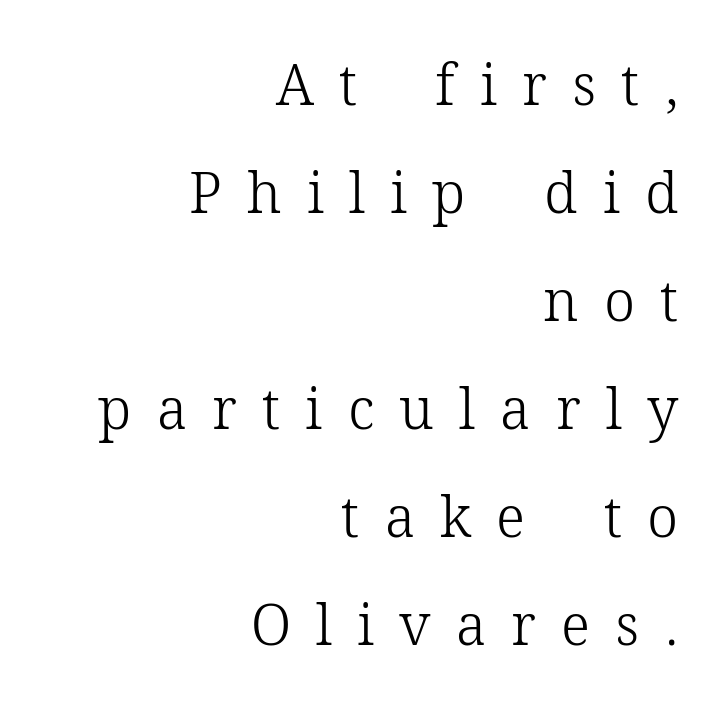
Q: Is the text bold? A: No.
Q: Is the text italic (slanted)? A: No, it is upright.
Q: Is the typeface a serif or a sans-serif typeface? A: Serif.
Q: Is the text underlined? A: No.
Q: How is the paragraph aligned? A: Right-aligned.
Q: Is the spacing between letters normal or unusually wide? A: Unusually wide.
Q: Is the spacing between lines tight, normal or loose? A: Loose.
Q: Width (condensed, normal, or wide)? A: Normal.
Q: Stroke contrast? A: Low.
Q: x-height? A: Medium.
Q: Monospaced? A: No.
